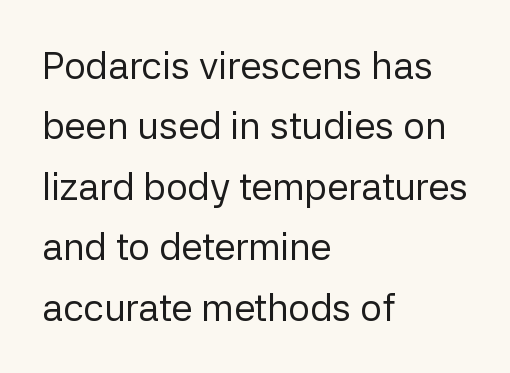
The image shows 38 px regular-weight sans-serif type, upright; set left-aligned, normal line spacing (1.59x), normal letter spacing, not underlined; low stroke contrast and a medium x-height.
